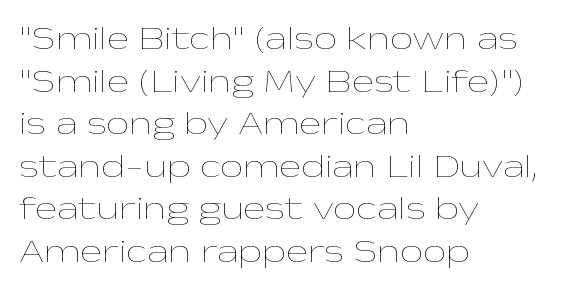
Q: Is the text bold? A: No.
Q: Is the text italic (slanted)? A: No, it is upright.
Q: Is the text underlined? A: No.
Q: How is the paragraph aligned? A: Left-aligned.
Q: Is the spacing between letters normal or unusually wide? A: Normal.
Q: Is the spacing between lines tight, normal or loose? A: Normal.
Q: Width (condensed, normal, or wide)? A: Wide.
Q: Stroke contrast? A: Low.
Q: x-height? A: Medium.
Q: Monospaced? A: No.
